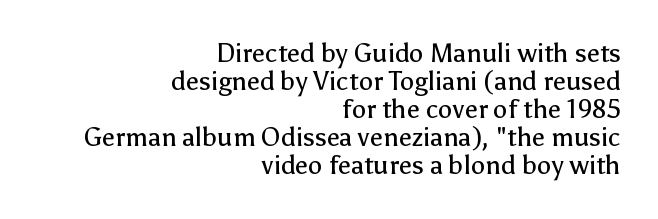
Is the block centered? No — it sits flush against the right margin. The rendering uses a small line-height, squeezing the rows. This is the regular roman posture of the typeface. Here the glyphs are tracked normally, forming tight word shapes.
